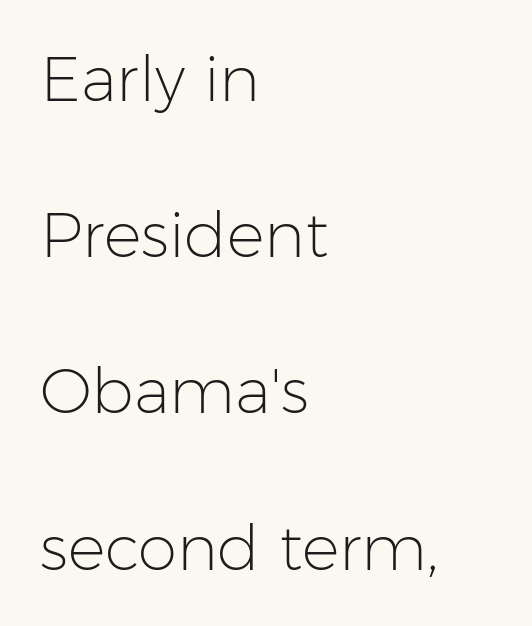
{"serif": "no", "italic": "no", "bold": "no", "weight": "light", "width": "normal", "stroke_contrast": "low", "x_height": "medium", "monospaced": "no", "underline": "no", "align": "left", "line_spacing": "loose", "line_spacing_ratio": 2.48, "letter_spacing": "normal", "letter_spacing_em": 0.0, "glyph_px": 63}
